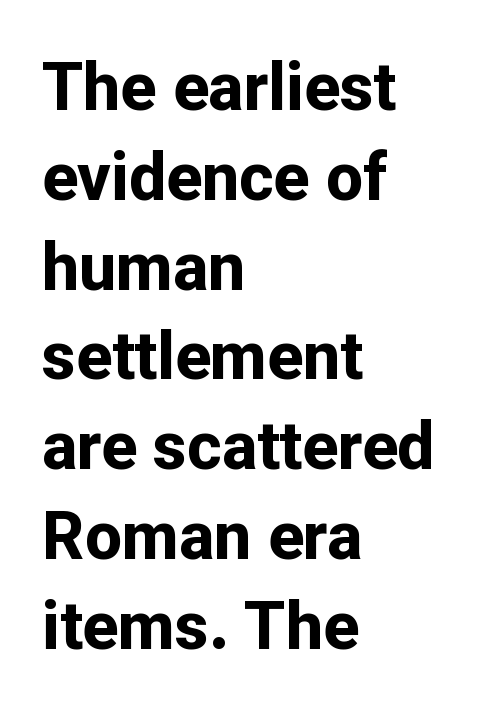
{"serif": "no", "italic": "no", "bold": "yes", "weight": "bold", "width": "normal", "stroke_contrast": "low", "x_height": "medium", "monospaced": "no", "underline": "no", "align": "left", "line_spacing": "normal", "line_spacing_ratio": 1.36, "letter_spacing": "normal", "letter_spacing_em": 0.0, "glyph_px": 66}
